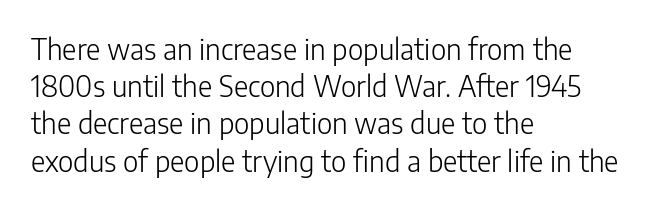
{"serif": "no", "italic": "no", "bold": "no", "weight": "light", "width": "normal", "stroke_contrast": "low", "x_height": "medium", "monospaced": "no", "underline": "no", "align": "left", "line_spacing": "normal", "line_spacing_ratio": 1.33, "letter_spacing": "normal", "letter_spacing_em": 0.0, "glyph_px": 28}
